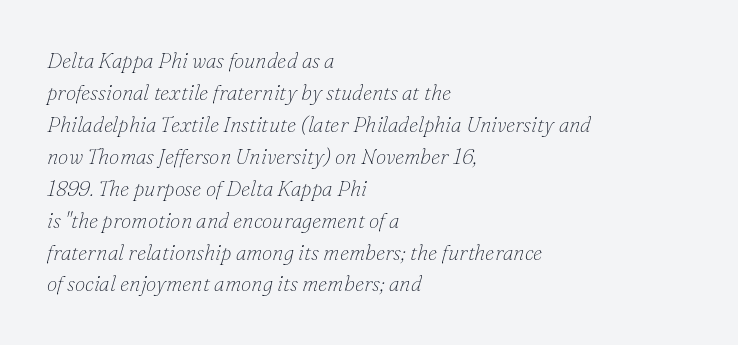
{"italic": "yes", "lean": "right", "slant_degrees": 16, "bold": "no", "underline": "no", "align": "left", "line_spacing": "normal", "line_spacing_ratio": 1.52, "letter_spacing": "normal", "letter_spacing_em": 0.0, "glyph_px": 21}
